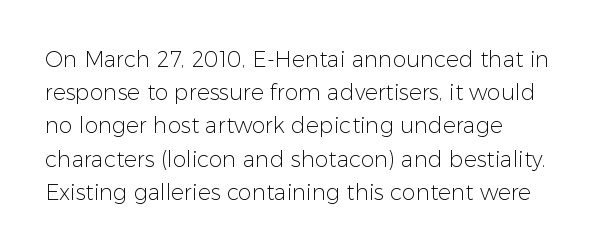
{"italic": "no", "bold": "no", "underline": "no", "align": "left", "line_spacing": "normal", "line_spacing_ratio": 1.51, "letter_spacing": "normal", "letter_spacing_em": 0.0, "glyph_px": 22}
